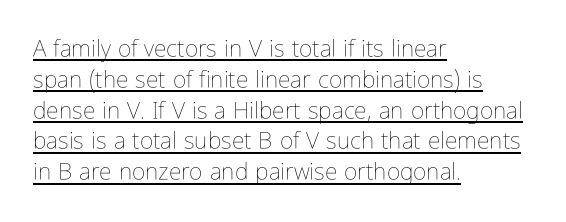
The image shows 23 px text type, upright; set left-aligned, normal line spacing (1.34x), normal letter spacing, underlined.
